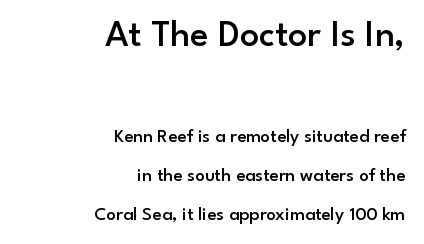
Type without underlining. The designer dialed line spacing up above the default. Upright lettering throughout. Do the characters align in a grid? No, the font is proportional.
